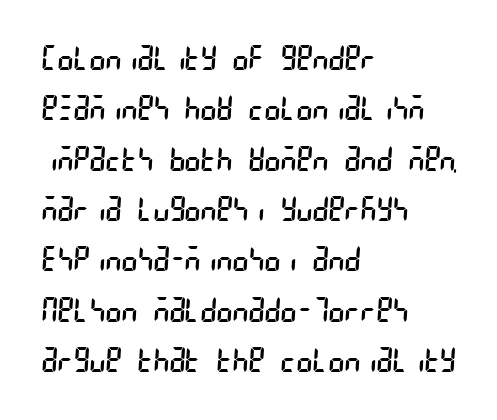
Between one letter and the next there's only the usual sliver of space. The rendering uses a moderate line-height, typical for paragraphs. The weight would be labelled regular, book, light, or lighter still. This rendering uses left alignment, leaving the right contour irregular. The strip under each line holds only bare page.
